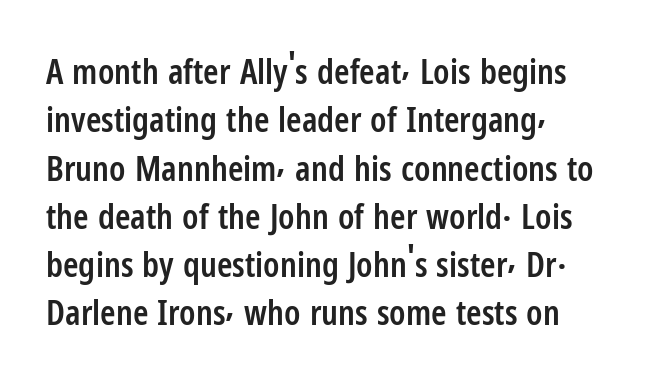
The image shows 35 px semibold, condensed sans-serif type, upright; set left-aligned, normal line spacing (1.38x), normal letter spacing, not underlined; low stroke contrast and a medium x-height.
